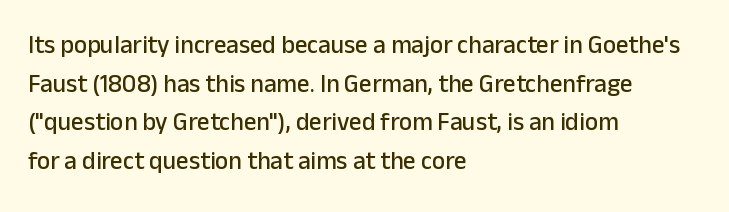
The image shows 25 px text type, upright; set left-aligned, normal line spacing (1.55x), normal letter spacing, not underlined.
